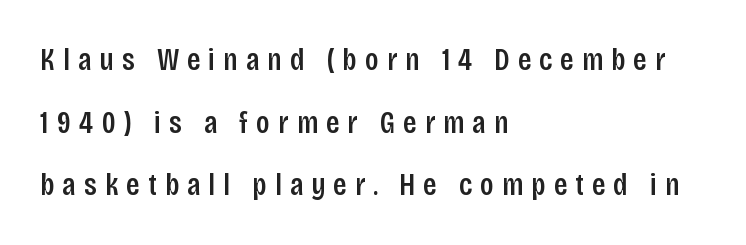
The image shows 32 px semibold, condensed sans-serif type, upright; set left-aligned, loose line spacing (1.96x), unusually wide letter spacing (+0.25 em), not underlined; low stroke contrast and a large x-height.
